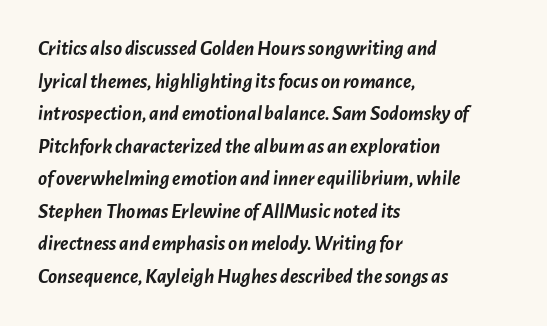
{"italic": "yes", "lean": "right", "slant_degrees": 7, "bold": "yes", "underline": "no", "align": "left", "line_spacing": "normal", "line_spacing_ratio": 1.55, "letter_spacing": "normal", "letter_spacing_em": 0.0, "glyph_px": 21}
